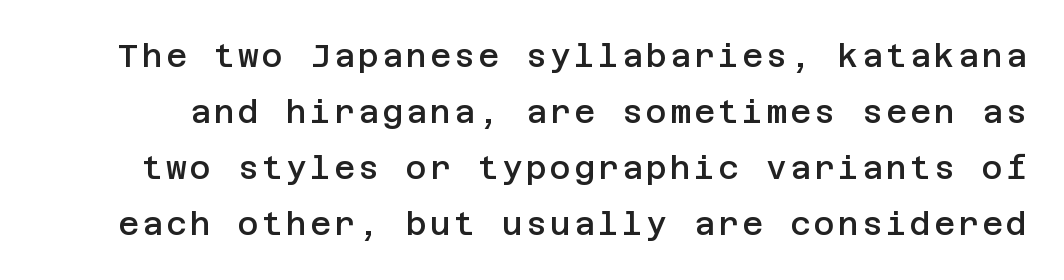
Stroke terminals: plain, sans-serif. Each glyph is drawn with semibold strokes, heavier than normal yet not fully bold. Rendered with straight, roman letterforms. The gap between lines stays unmarked.
